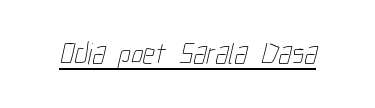
The letters advance in unequal steps, a hallmark of proportional type. Stem width sits at or under what a default text font uses. The rendered words wear a rule along their underside. In terms of letterspacing, this is plain default setting.
